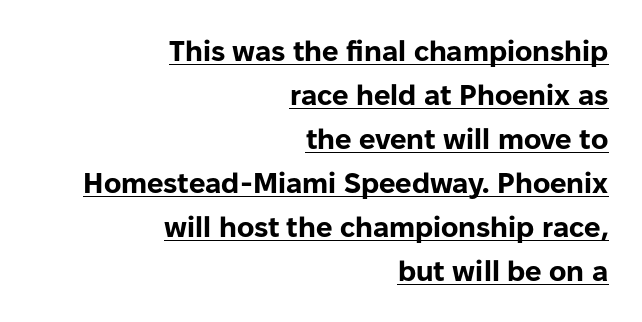
The image shows 29 px bold sans-serif type, upright; set right-aligned, normal line spacing (1.52x), normal letter spacing, underlined; low stroke contrast and a medium x-height.
